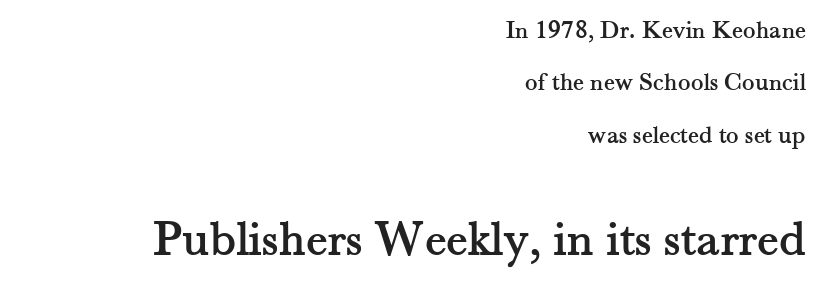
The image shows 52 px serif type, upright; set right-aligned, loose line spacing (2.01x), normal letter spacing, not underlined; the second (bottom) block is 2.0x larger; medium stroke contrast and a small x-height.
